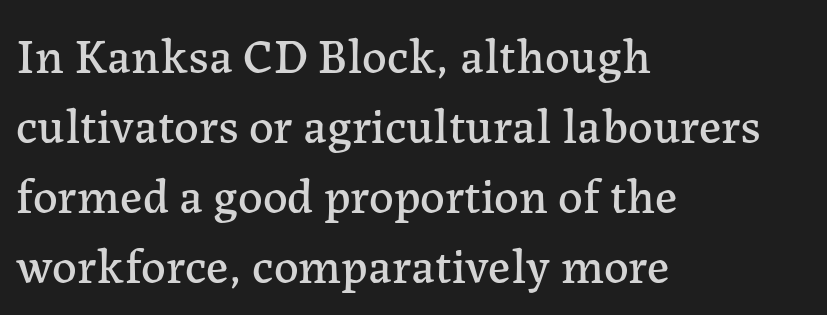
Q: Is the text italic (slanted)? A: No, it is upright.
Q: Is the typeface a serif or a sans-serif typeface? A: Serif.
Q: Is the text underlined? A: No.
Q: How is the paragraph aligned? A: Left-aligned.
Q: Is the spacing between letters normal or unusually wide? A: Normal.
Q: Is the spacing between lines tight, normal or loose? A: Normal.
Q: Width (condensed, normal, or wide)? A: Normal.
Q: Stroke contrast? A: Low.
Q: x-height? A: Medium.
Q: Monospaced? A: No.
